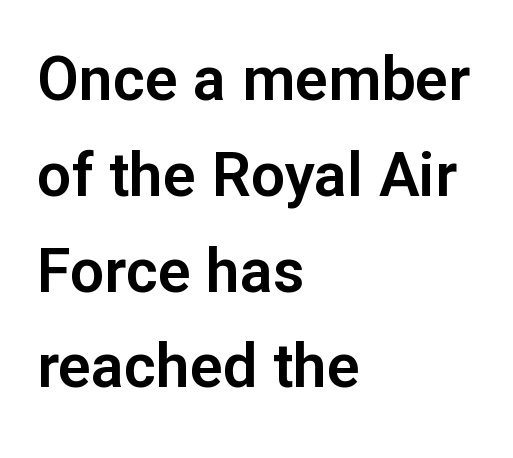
Q: Is the text italic (slanted)? A: No, it is upright.
Q: Is the typeface a serif or a sans-serif typeface? A: Sans-serif.
Q: Is the text underlined? A: No.
Q: How is the paragraph aligned? A: Left-aligned.
Q: Is the spacing between letters normal or unusually wide? A: Normal.
Q: Is the spacing between lines tight, normal or loose? A: Normal.
Q: Width (condensed, normal, or wide)? A: Normal.
Q: Stroke contrast? A: Low.
Q: x-height? A: Medium.
Q: Monospaced? A: No.
